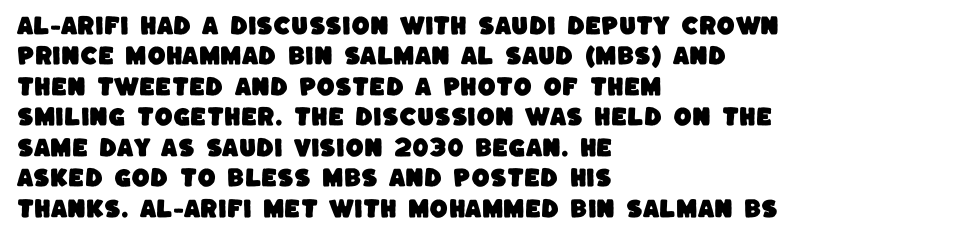
The image shows 21 px text type; set left-aligned, normal line spacing (1.45x), normal letter spacing, not underlined.
